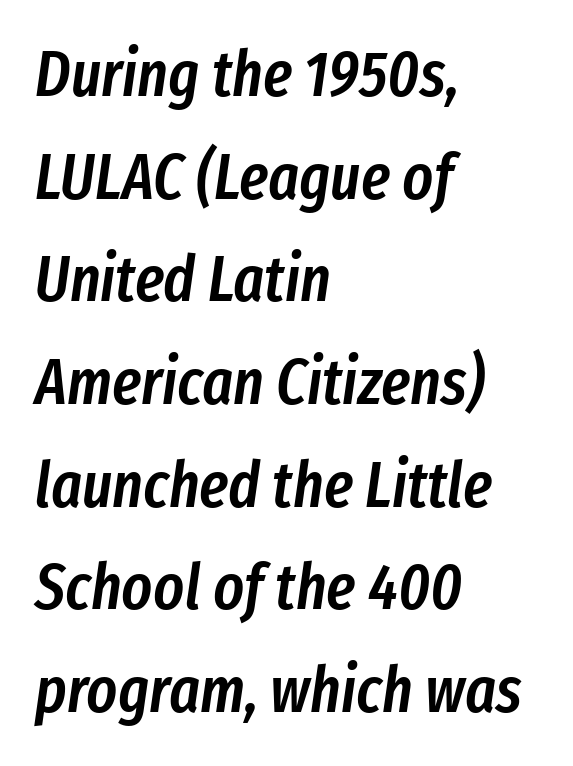
The image shows 65 px semibold, condensed type, italic (leaning right); set left-aligned, normal line spacing (1.58x), normal letter spacing, not underlined; low stroke contrast and a medium x-height.
